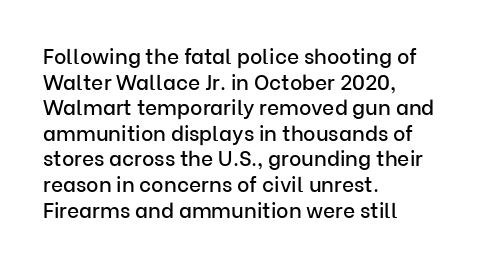
The image shows 21 px text type, upright; set left-aligned, line spacing 1.22x, normal letter spacing, not underlined.
